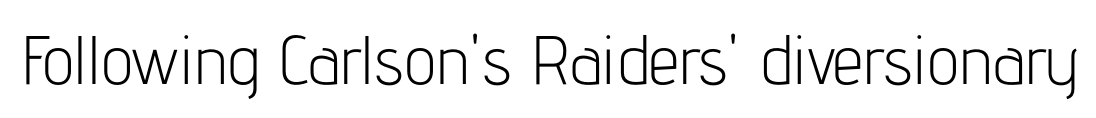
Q: Is the text bold? A: No.
Q: Is the text italic (slanted)? A: No, it is upright.
Q: Is the typeface a serif or a sans-serif typeface? A: Sans-serif.
Q: Is the text underlined? A: No.
Q: Is the spacing between letters normal or unusually wide? A: Normal.
Q: Width (condensed, normal, or wide)? A: Condensed.
Q: Stroke contrast? A: Low.
Q: x-height? A: Medium.
Q: Monospaced? A: No.
